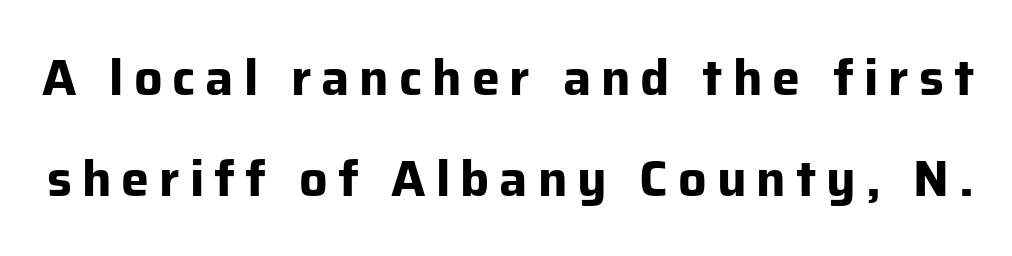
The image shows 50 px bold sans-serif type, upright; set loose line spacing (2.02x), unusually wide letter spacing (+0.2 em), not underlined; low stroke contrast and a medium x-height.
